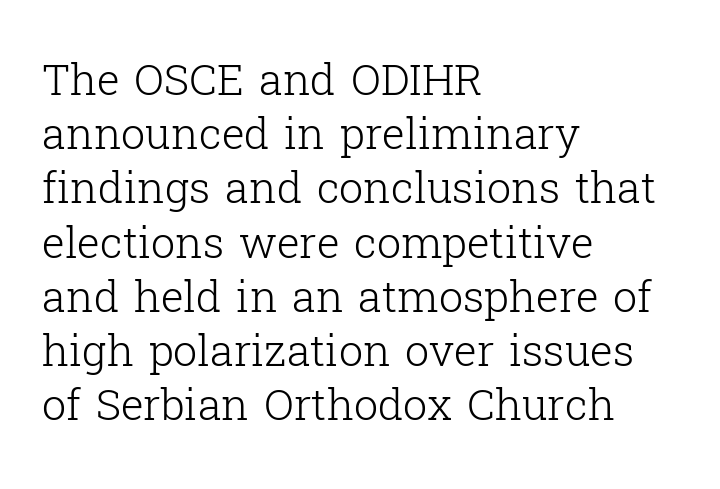
The image shows 43 px light serif type, upright; set left-aligned, normal line spacing (1.26x), normal letter spacing, not underlined; low stroke contrast and a medium x-height.
